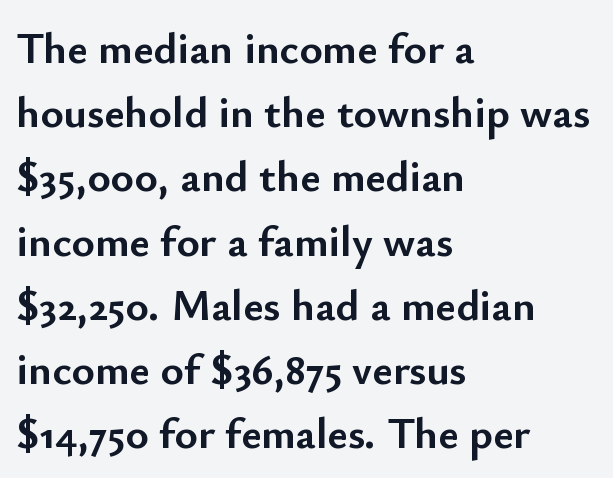
Caption: multi-line text, flush left, ragged right. The font is running at its bold setting. If you measured baseline to baseline, you'd find a middling distance. Posture: straight, roman, zero tilt.
